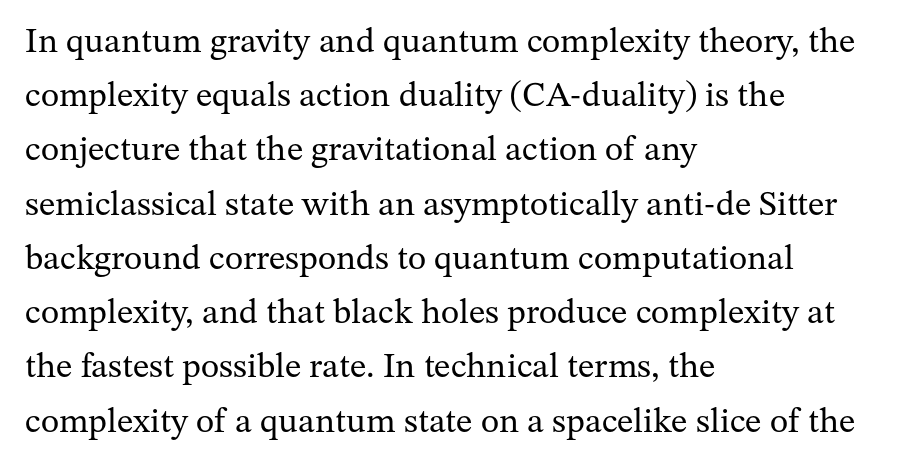
Check under the words: just untouched page. How are the letters spaced? Ordinarily, with no added tracking. If you drew a line through each stem, it would be perfectly vertical. No extra ink here — the face is not bold. Note the varied advance widths — an 'i' is clearly narrower than an 'm'.
